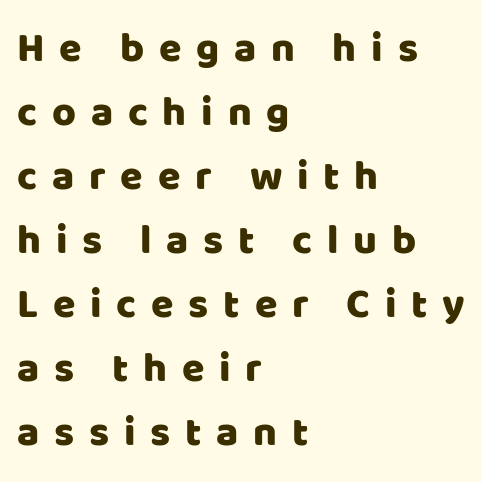
The image shows 41 px sans-serif type, upright; set left-aligned, normal line spacing (1.56x), unusually wide letter spacing (+0.36 em), not underlined; low stroke contrast and a large x-height.
